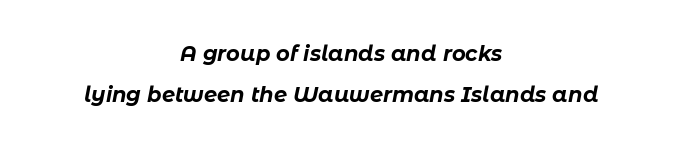
Q: Is the text bold? A: Yes.
Q: Is the text italic (slanted)? A: Yes, it leans right by about 11 degrees.
Q: Is the text underlined? A: No.
Q: How is the paragraph aligned? A: Centered.
Q: Is the spacing between letters normal or unusually wide? A: Normal.
Q: Is the spacing between lines tight, normal or loose? A: Loose.
